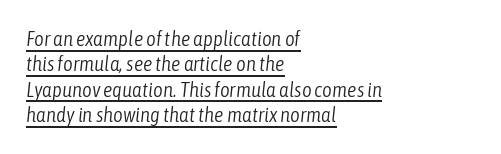
Q: Is the text bold? A: No.
Q: Is the text italic (slanted)? A: Yes, it leans right by about 6 degrees.
Q: Is the text underlined? A: Yes.
Q: How is the paragraph aligned? A: Left-aligned.
Q: Is the spacing between letters normal or unusually wide? A: Normal.
